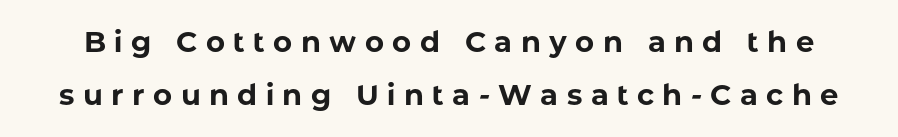
{"serif": "no", "italic": "no", "bold": "yes", "weight": "bold", "width": "normal", "stroke_contrast": "low", "x_height": "medium", "monospaced": "no", "underline": "no", "line_spacing_ratio": 1.84, "letter_spacing": "wide", "letter_spacing_em": 0.29, "glyph_px": 29}
